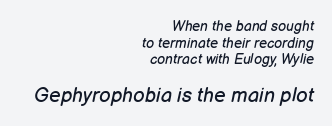
Would a proofreader flag this as italicized? Yes. No heavy texture on the line: the type isn't bold. If you squint, the bottom block still reads clearly — it's the larger of the two. Every row of glyphs terminates at an identical x-position on the right. Words appear dense and cohesive because spacing is normal.
